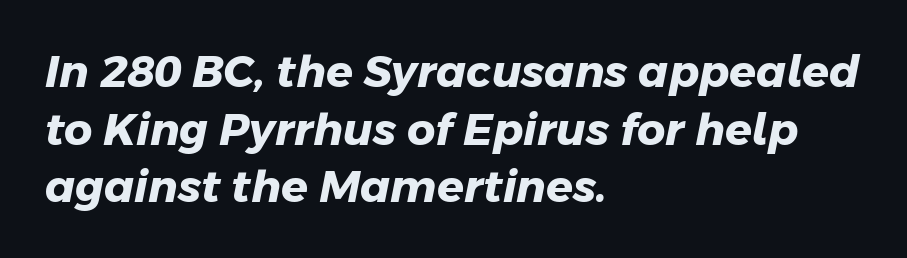
{"serif": "no", "bold": "yes", "weight": "heavy", "width": "normal", "stroke_contrast": "low", "x_height": "medium", "monospaced": "no", "underline": "no", "align": "left", "line_spacing": "normal", "line_spacing_ratio": 1.31, "letter_spacing": "normal", "letter_spacing_em": 0.0, "glyph_px": 44}
